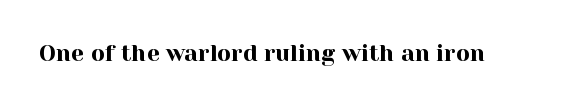
{"italic": "no", "underline": "no", "letter_spacing": "normal", "letter_spacing_em": 0.0, "glyph_px": 23}
